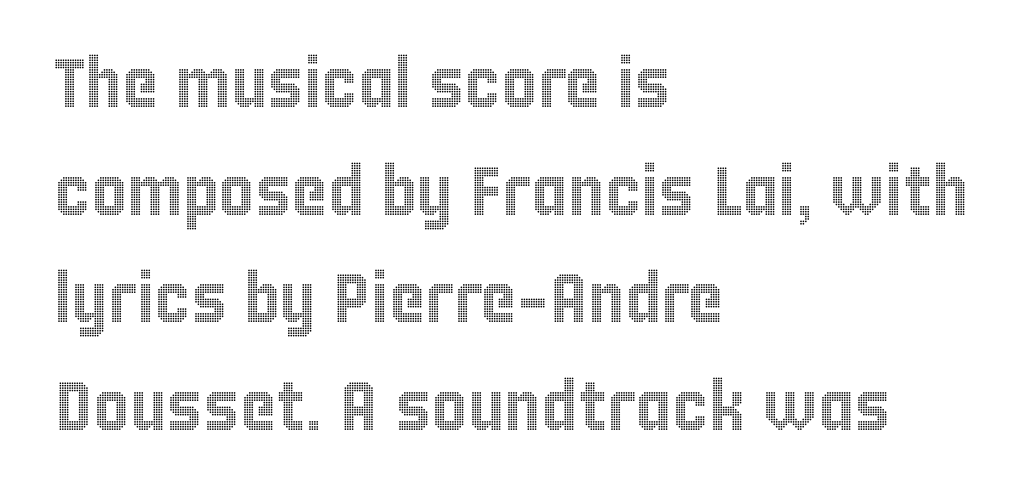
The image shows 69 px condensed type, upright; set left-aligned, normal line spacing (1.56x), normal letter spacing, not underlined; a large x-height.
